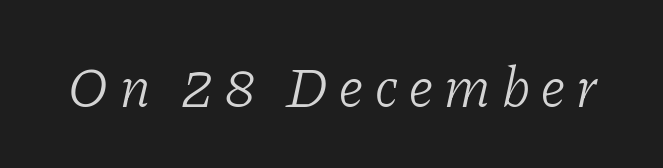
{"serif": "yes", "italic": "yes", "lean": "right", "slant_degrees": 11, "bold": "no", "weight": "light", "width": "normal", "stroke_contrast": "low", "x_height": "medium", "monospaced": "no", "underline": "no", "glyph_px": 57}
